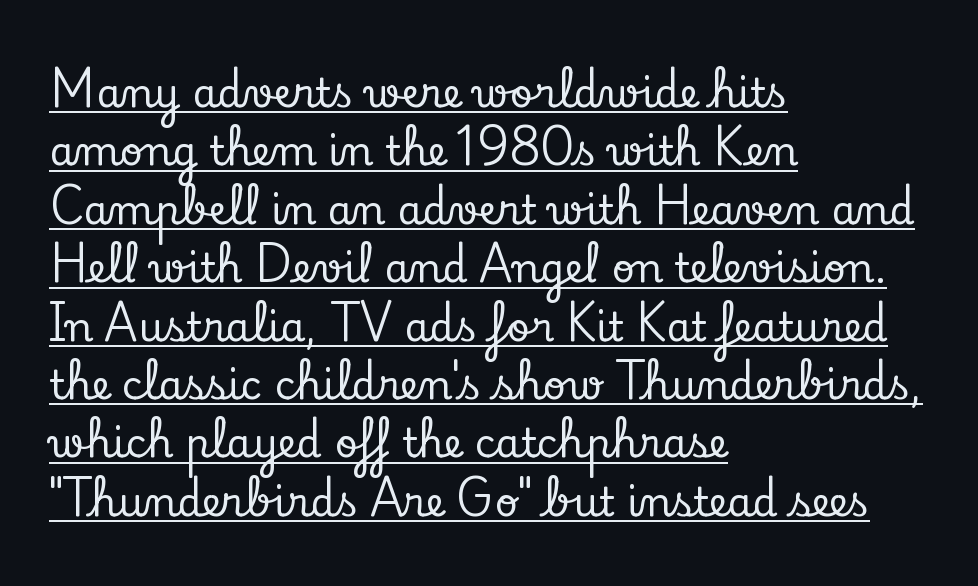
{"italic": "no", "width": "normal", "stroke_contrast": "low", "x_height": "small", "monospaced": "no", "underline": "yes", "align": "left", "line_spacing": "normal", "line_spacing_ratio": 1.46, "letter_spacing": "normal", "letter_spacing_em": 0.0, "glyph_px": 40}
